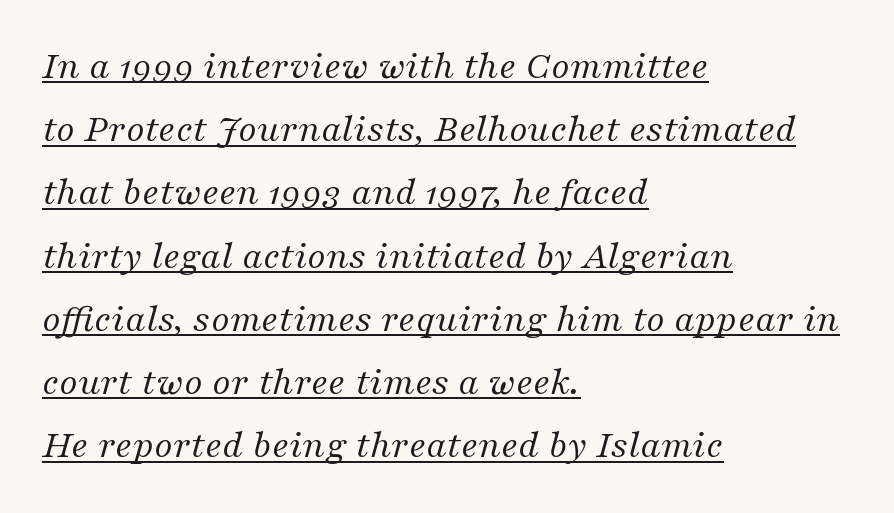
Q: Is the text bold? A: No.
Q: Is the text italic (slanted)? A: Yes, it leans right by about 16 degrees.
Q: Is the typeface a serif or a sans-serif typeface? A: Serif.
Q: Is the text underlined? A: Yes.
Q: How is the paragraph aligned? A: Left-aligned.
Q: Is the spacing between letters normal or unusually wide? A: Normal.
Q: Is the spacing between lines tight, normal or loose? A: Normal.
Q: Width (condensed, normal, or wide)? A: Normal.
Q: Stroke contrast? A: Medium.
Q: x-height? A: Medium.
Q: Monospaced? A: No.
